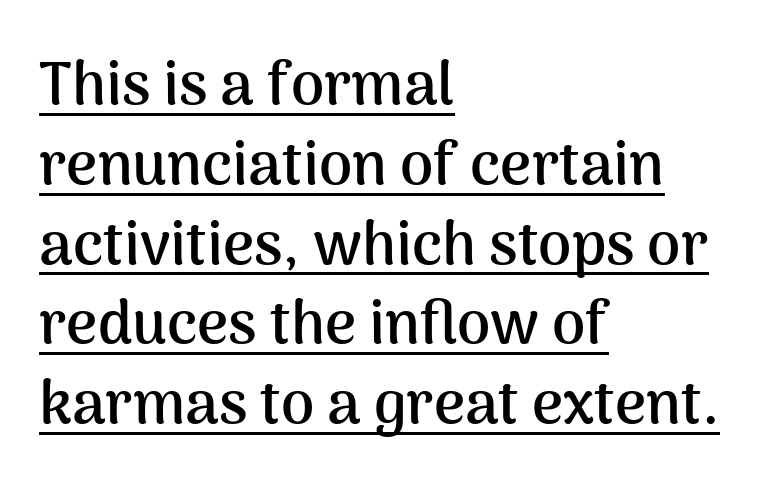
{"serif": "no", "italic": "no", "bold": "yes", "weight": "semibold", "width": "normal", "stroke_contrast": "medium", "x_height": "medium", "monospaced": "no", "underline": "yes", "align": "left", "line_spacing": "normal", "line_spacing_ratio": 1.33, "letter_spacing": "normal", "letter_spacing_em": 0.0, "glyph_px": 60}
